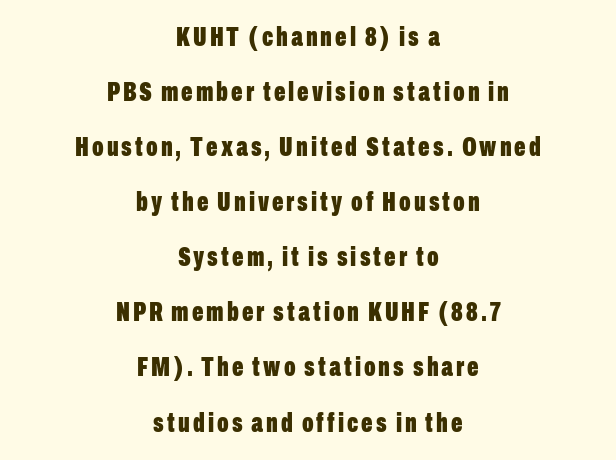
The image shows 27 px bold type, upright; set centered, loose line spacing (2.04x), not underlined.
